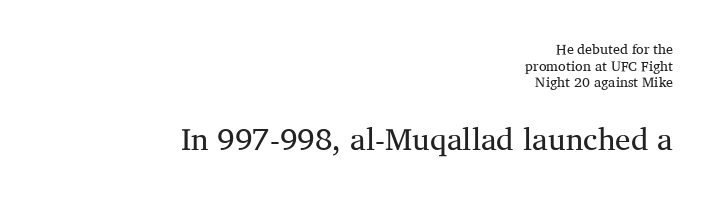
Q: Is the text bold? A: No.
Q: Is the text italic (slanted)? A: No, it is upright.
Q: Is the typeface a serif or a sans-serif typeface? A: Serif.
Q: Is the text underlined? A: No.
Q: How is the paragraph aligned? A: Right-aligned.
Q: Is the spacing between letters normal or unusually wide? A: Normal.
Q: Which block of text is set in a larger size, the first (top) or the second (bottom)? A: The second (bottom) one.
Q: Width (condensed, normal, or wide)? A: Normal.
Q: Stroke contrast? A: Medium.
Q: x-height? A: Medium.
Q: Monospaced? A: No.
